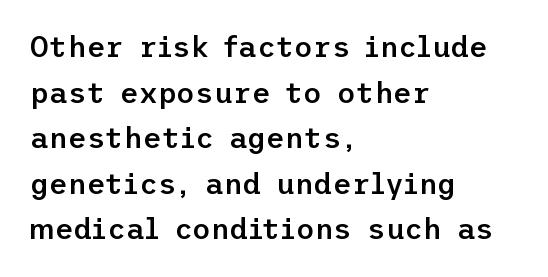
Q: Is the text bold? A: Semi-bold.
Q: Is the text italic (slanted)? A: No, it is upright.
Q: Is the typeface a serif or a sans-serif typeface? A: Sans-serif.
Q: Is the text underlined? A: No.
Q: How is the paragraph aligned? A: Left-aligned.
Q: Is the spacing between letters normal or unusually wide? A: Normal.
Q: Is the spacing between lines tight, normal or loose? A: Normal.
Q: Width (condensed, normal, or wide)? A: Normal.
Q: Stroke contrast? A: Low.
Q: x-height? A: Medium.
